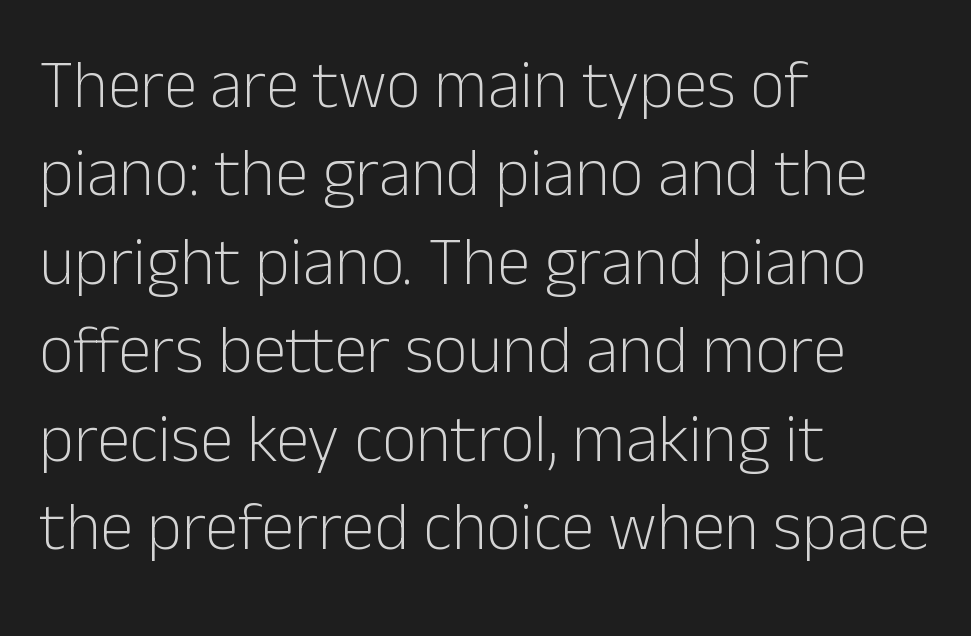
Italic: no, the glyphs are upright roman. Each letter keeps its own natural width here, so spacing adapts to shape. This is not heavy type; no bold has been used. What stands out about the letter spacing? Nothing — it is the standard amount. These lines are composed in type without serifs. Underlining? Definitely not there.
